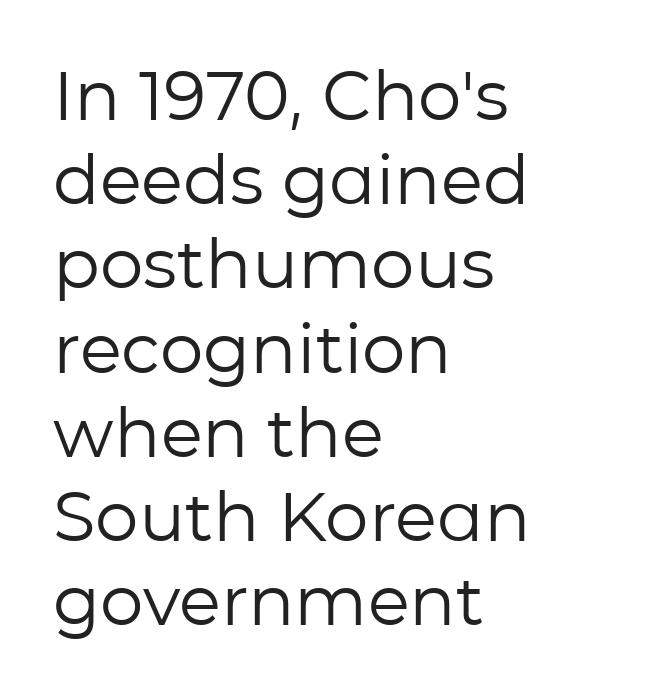
{"serif": "no", "italic": "no", "bold": "no", "weight": "regular", "width": "normal", "stroke_contrast": "low", "x_height": "medium", "monospaced": "no", "underline": "no", "align": "left", "line_spacing_ratio": 1.22, "letter_spacing": "normal", "letter_spacing_em": 0.0, "glyph_px": 69}
